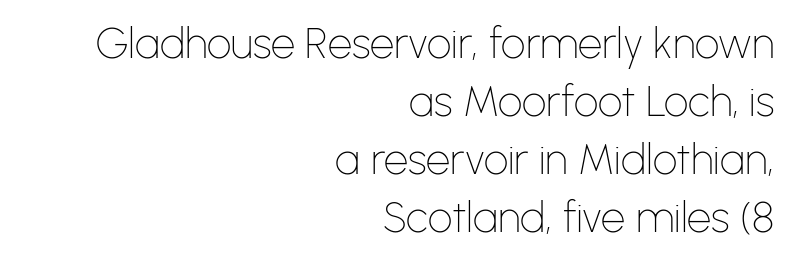
The image shows 43 px thin sans-serif type, upright; set right-aligned, normal line spacing (1.35x), normal letter spacing, not underlined; low stroke contrast and a medium x-height.
